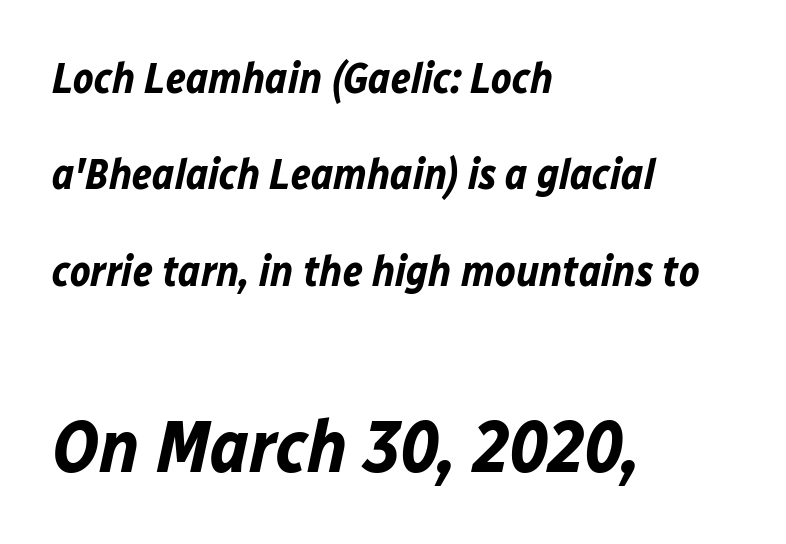
Strong, thick strokes mark this as bold type. What's the leading like? Stretched, with rows far apart. The lines in this sample share a left origin and differ only in where they stop. Look at the glyph heights: the lower group is clearly the bigger setting.
